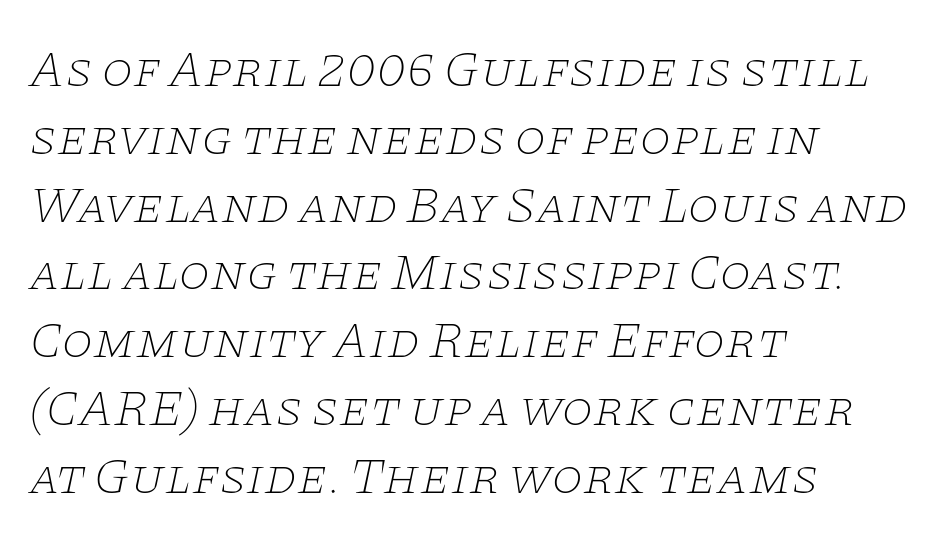
{"serif": "yes", "italic": "yes", "lean": "right", "slant_degrees": 11, "bold": "no", "weight": "thin", "width": "wide", "stroke_contrast": "low", "x_height": "large", "monospaced": "no", "underline": "no", "align": "left", "line_spacing": "normal", "line_spacing_ratio": 1.33, "letter_spacing": "normal", "letter_spacing_em": 0.0, "glyph_px": 51}
